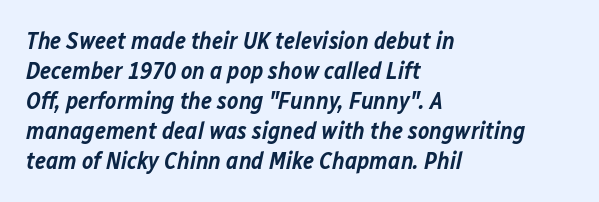
The image shows 24 px text type, italic (leaning right); set left-aligned, normal line spacing (1.25x), normal letter spacing, not underlined.
